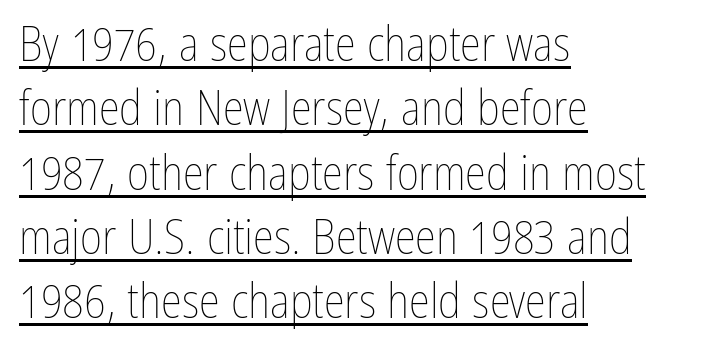
Q: Is the text bold? A: No.
Q: Is the text italic (slanted)? A: No, it is upright.
Q: Is the text underlined? A: Yes.
Q: How is the paragraph aligned? A: Left-aligned.
Q: Is the spacing between letters normal or unusually wide? A: Normal.
Q: Is the spacing between lines tight, normal or loose? A: Normal.
Q: Width (condensed, normal, or wide)? A: Condensed.
Q: Stroke contrast? A: Low.
Q: x-height? A: Medium.
Q: Monospaced? A: No.
